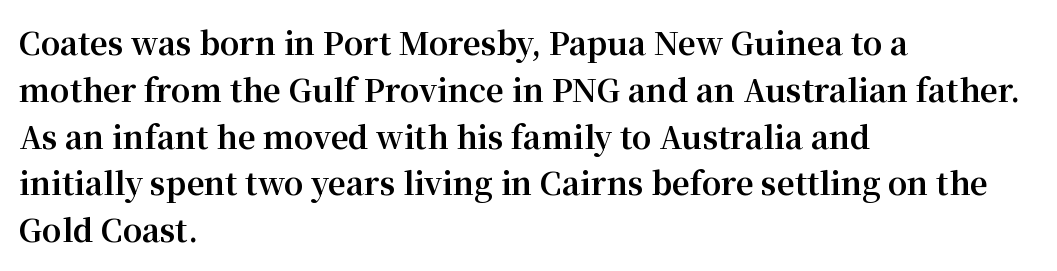
The image shows 31 px bold serif type, upright; set left-aligned, normal line spacing (1.51x), normal letter spacing, not underlined; medium stroke contrast and a medium x-height.
